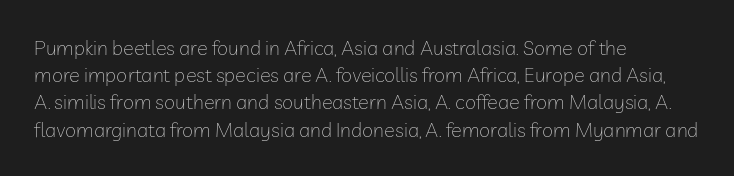
The text block is weighted toward the left margin, trailing off unevenly rightward. Summary of vertical rhythm: regular, with standard interline spacing. Spacing between characters is what you'd get straight out of the box. The letterforms sit at book weight or below.
